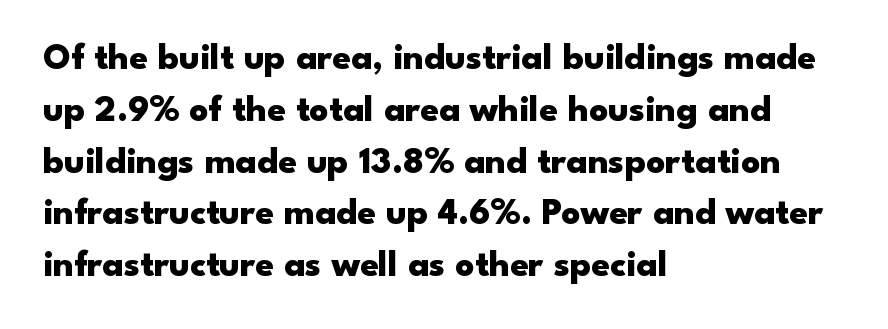
Q: Is the text bold? A: Yes.
Q: Is the text italic (slanted)? A: No, it is upright.
Q: Is the typeface a serif or a sans-serif typeface? A: Sans-serif.
Q: Is the text underlined? A: No.
Q: How is the paragraph aligned? A: Left-aligned.
Q: Is the spacing between letters normal or unusually wide? A: Normal.
Q: Is the spacing between lines tight, normal or loose? A: Normal.
Q: Width (condensed, normal, or wide)? A: Wide.
Q: Stroke contrast? A: Low.
Q: x-height? A: Small.
Q: Monospaced? A: No.
